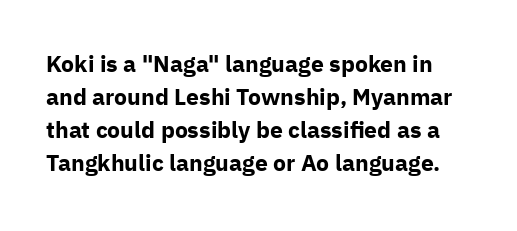
Q: Is the text bold? A: Yes.
Q: Is the text italic (slanted)? A: No, it is upright.
Q: Is the text underlined? A: No.
Q: Is the spacing between letters normal or unusually wide? A: Normal.
Q: Is the spacing between lines tight, normal or loose? A: Normal.
